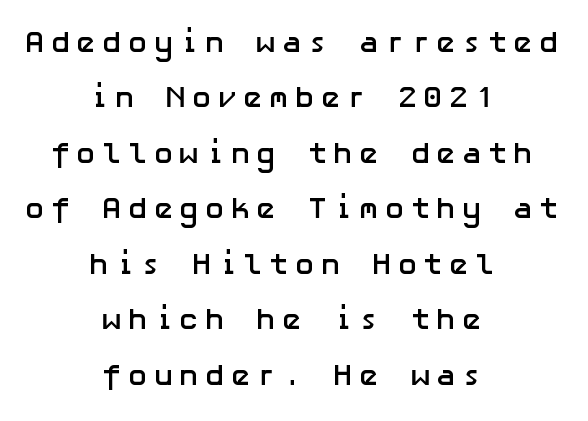
{"serif": "no", "italic": "no", "bold": "yes", "weight": "semibold", "width": "normal", "stroke_contrast": "low", "x_height": "medium", "underline": "no", "align": "center", "line_spacing_ratio": 1.85, "glyph_px": 30}
